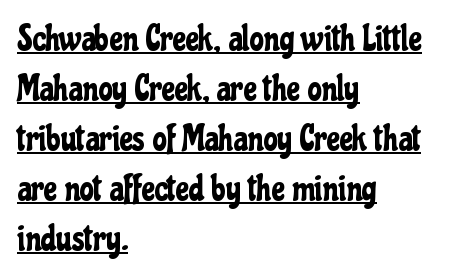
The image shows 36 px condensed sans-serif type, upright; set left-aligned, normal line spacing (1.39x), normal letter spacing, underlined; low stroke contrast and a medium x-height.
